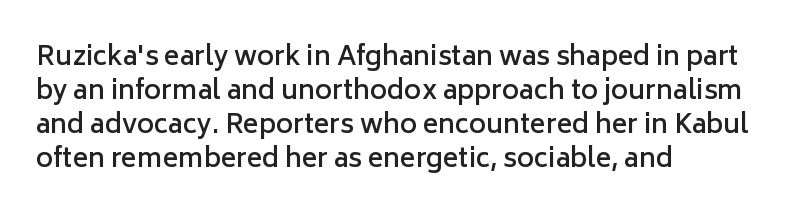
The image shows 26 px text type, upright; set left-aligned, normal line spacing (1.31x), normal letter spacing, not underlined.
